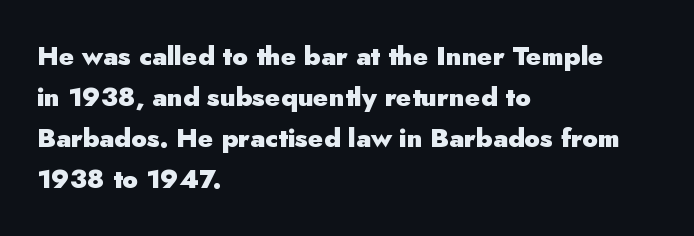
Standard letterfit; no display-style spreading of the glyphs. Compared with typical paragraphs, the rows here are spaced about the same. A bare baseline throughout the passage. Every stem runs plumb, perpendicular to the baseline. The typesetter chose a ragged-right arrangement here. The font is running at its bold setting.
